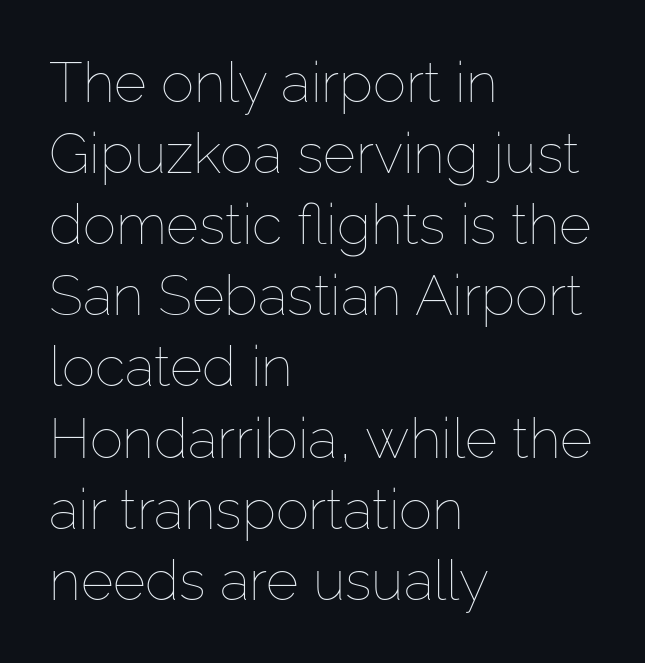
{"italic": "no", "bold": "no", "weight": "thin", "width": "normal", "stroke_contrast": "low", "x_height": "medium", "monospaced": "no", "underline": "no", "align": "left", "line_spacing": "normal", "line_spacing_ratio": 1.27, "letter_spacing": "normal", "letter_spacing_em": 0.0, "glyph_px": 56}
